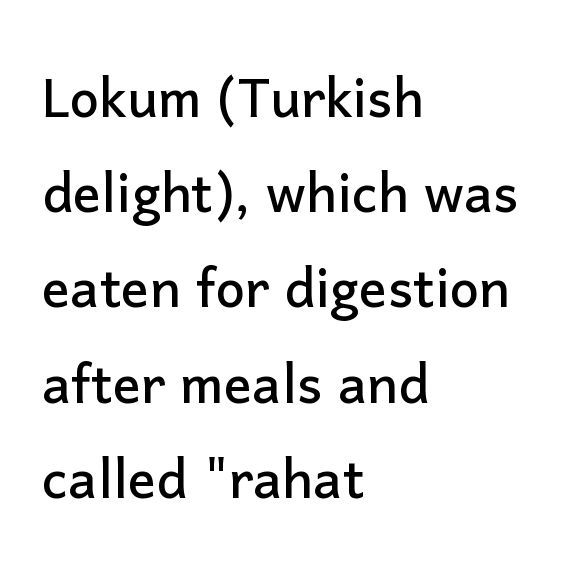
The rag falls on the right side of this text block. Quick note: underline off. The axis of the letterforms is exactly vertical. A typesetter would label this face a sans. A typesetter would call this proportional, since set widths differ per character. Reading down the column, the eye jumps a familiar distance to each next line.
